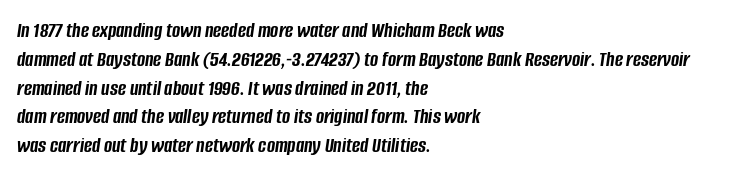
The passage shown stacks its lines at a standard gap. You can tell it's italic because the verticals aren't actually vertical. The text block is weighted toward the left margin, trailing off unevenly rightward. A dark, heavy texture on the line: the type is bold. Underlining? Definitely not there.
